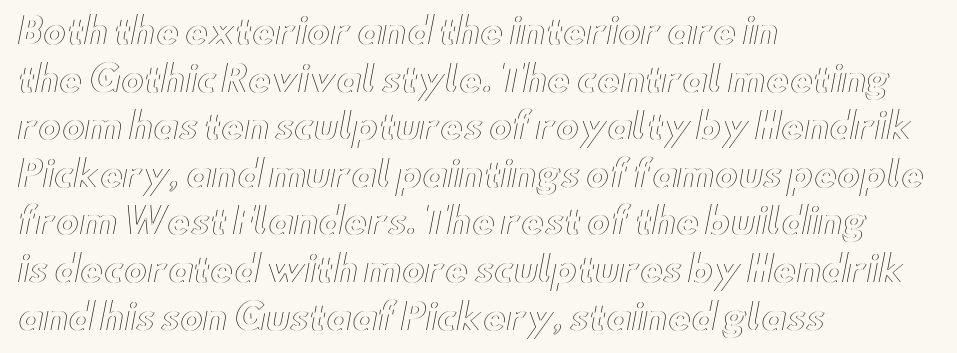
The image shows 35 px wide type; set left-aligned, normal line spacing (1.36x), normal letter spacing, not underlined; a small x-height.
